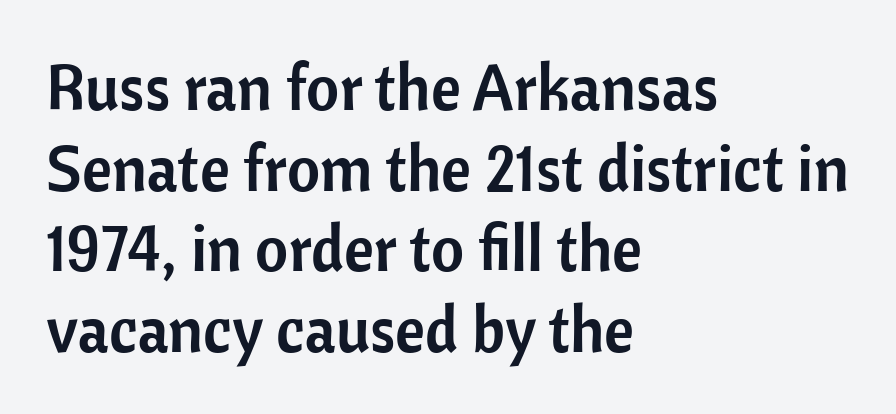
Q: Is the text italic (slanted)? A: No, it is upright.
Q: Is the typeface a serif or a sans-serif typeface? A: Sans-serif.
Q: Is the text underlined? A: No.
Q: How is the paragraph aligned? A: Left-aligned.
Q: Is the spacing between letters normal or unusually wide? A: Normal.
Q: Is the spacing between lines tight, normal or loose? A: Normal.
Q: Width (condensed, normal, or wide)? A: Normal.
Q: Stroke contrast? A: Low.
Q: x-height? A: Medium.
Q: Monospaced? A: No.
